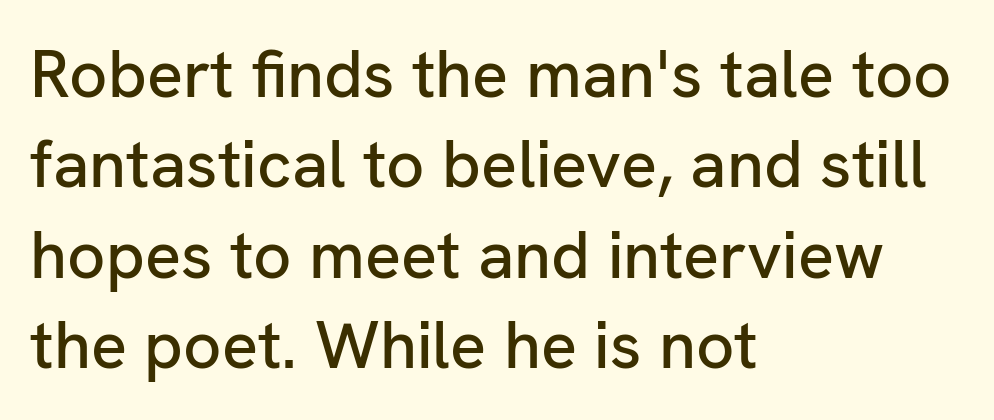
The leading is moderate, giving the passage an even texture. The specimen reads as upright at a glance. If you drew a ruler down the left edge, every line would touch it. To sum up the face: it is a sans, with no serifs. A typesetter would call this proportional, since set widths differ per character.
